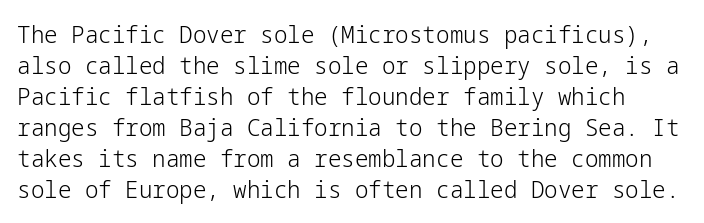
Q: Is the text bold? A: No.
Q: Is the text italic (slanted)? A: No, it is upright.
Q: Is the text underlined? A: No.
Q: Is the spacing between letters normal or unusually wide? A: Normal.
Q: Is the spacing between lines tight, normal or loose? A: Normal.
